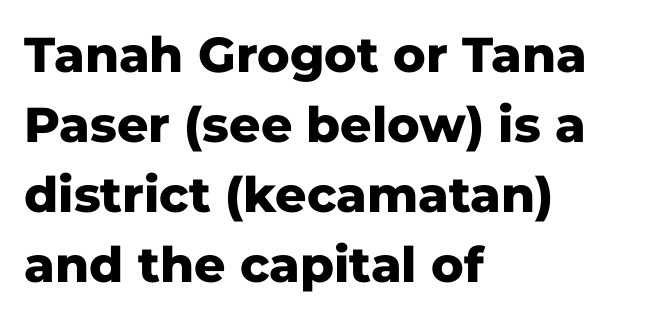
{"serif": "no", "italic": "no", "bold": "yes", "weight": "heavy", "width": "normal", "stroke_contrast": "low", "x_height": "medium", "monospaced": "no", "underline": "no", "align": "left", "line_spacing": "normal", "line_spacing_ratio": 1.43, "letter_spacing": "normal", "letter_spacing_em": 0.0, "glyph_px": 49}
